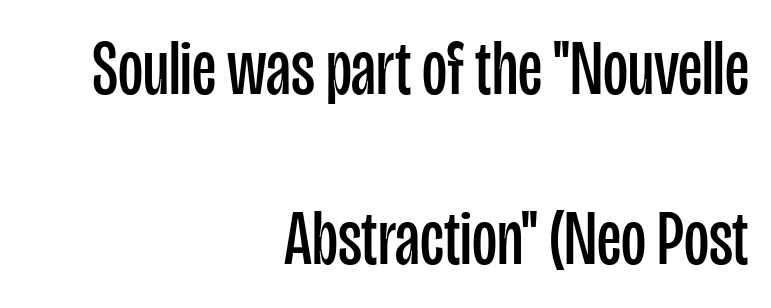
{"serif": "no", "italic": "no", "bold": "no", "weight": "regular", "width": "condensed", "stroke_contrast": "low", "x_height": "large", "monospaced": "no", "underline": "no", "align": "right", "line_spacing": "loose", "line_spacing_ratio": 2.21, "letter_spacing": "normal", "letter_spacing_em": 0.0, "glyph_px": 77}
